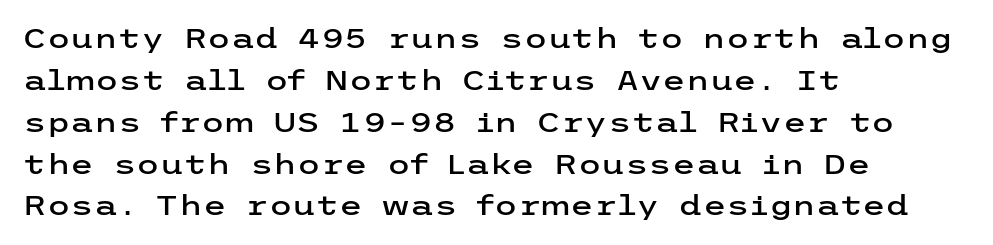
The image shows 27 px text type, upright; set left-aligned, normal line spacing (1.55x), normal letter spacing, not underlined.
